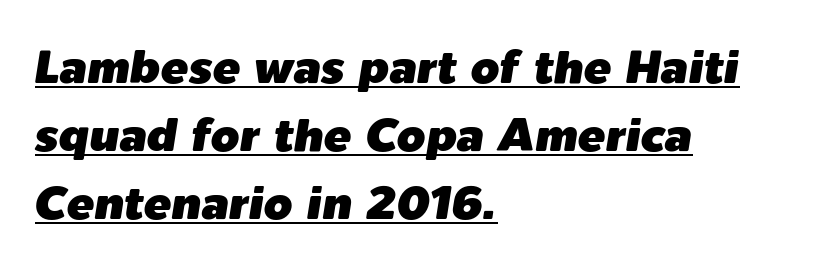
Q: Is the text italic (slanted)? A: Yes, it leans right by about 9 degrees.
Q: Is the text underlined? A: Yes.
Q: How is the paragraph aligned? A: Left-aligned.
Q: Is the spacing between letters normal or unusually wide? A: Normal.
Q: Is the spacing between lines tight, normal or loose? A: Normal.
Q: Width (condensed, normal, or wide)? A: Normal.
Q: Stroke contrast? A: Low.
Q: x-height? A: Medium.
Q: Monospaced? A: No.
